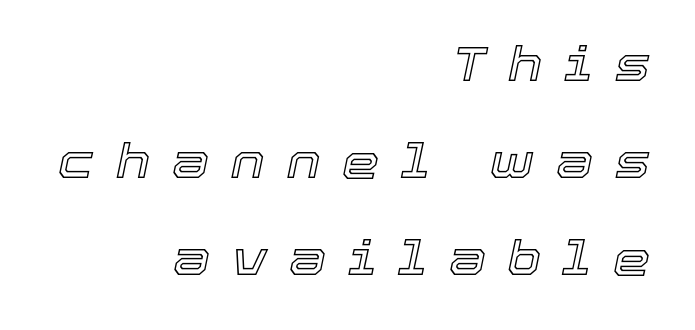
The image shows 47 px text type, italic (leaning right); set right-aligned, loose line spacing (2.06x), unusually wide letter spacing (+0.47 em), not underlined; a medium x-height.
